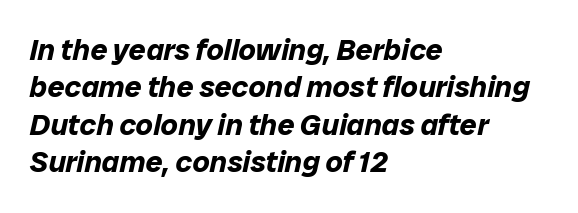
The image shows 30 px bold type, italic (leaning right); set left-aligned, normal line spacing (1.25x), normal letter spacing, not underlined; low stroke contrast and a medium x-height.
